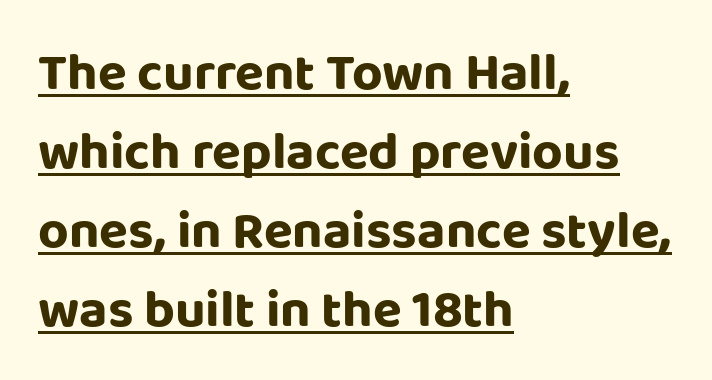
The horizontal fit of the characters is conventional and even. Proportional: the letters do not fall into vertical columns. Does the type have serifs? No, each stem ends abruptly. The typesetter has applied underlining to the passage shown. The space between consecutive lines is moderate. This rendering uses left alignment, leaving the right contour irregular.
